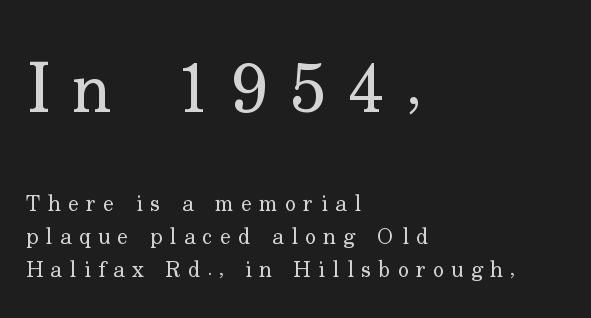
The image shows 70 px regular-weight serif type, upright; set left-aligned, normal line spacing (1.43x), unusually wide letter spacing (+0.32 em), not underlined; the first (top) block is 3.04x larger; low stroke contrast and a small x-height.
